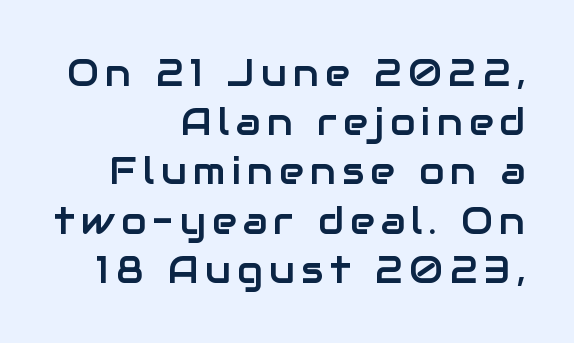
Q: Is the text italic (slanted)? A: No, it is upright.
Q: Is the typeface a serif or a sans-serif typeface? A: Sans-serif.
Q: Is the text underlined? A: No.
Q: How is the paragraph aligned? A: Right-aligned.
Q: Is the spacing between lines tight, normal or loose? A: Normal.
Q: Width (condensed, normal, or wide)? A: Normal.
Q: Stroke contrast? A: Low.
Q: x-height? A: Medium.
Q: Monospaced? A: No.
